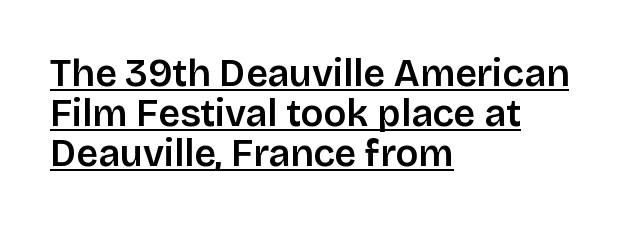
The image shows 38 px sans-serif type, upright; set left-aligned, tight line spacing (1.05x), normal letter spacing, underlined; low stroke contrast and a large x-height.
